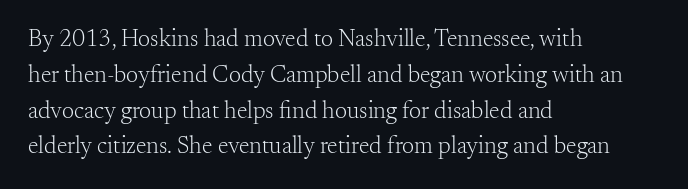
The setting favours the left margin, as ordinary paragraphs usually do. Upright lettering throughout. Letter spacing: default. No chunkiness to these letters — they're not bold.
